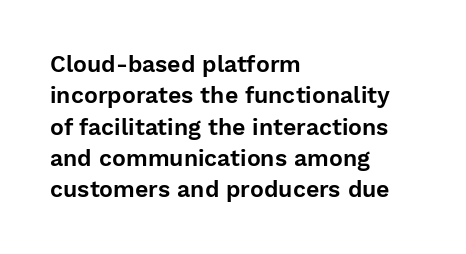
Q: Is the text italic (slanted)? A: No, it is upright.
Q: Is the text underlined? A: No.
Q: How is the paragraph aligned? A: Left-aligned.
Q: Is the spacing between letters normal or unusually wide? A: Normal.
Q: Is the spacing between lines tight, normal or loose? A: Normal.
